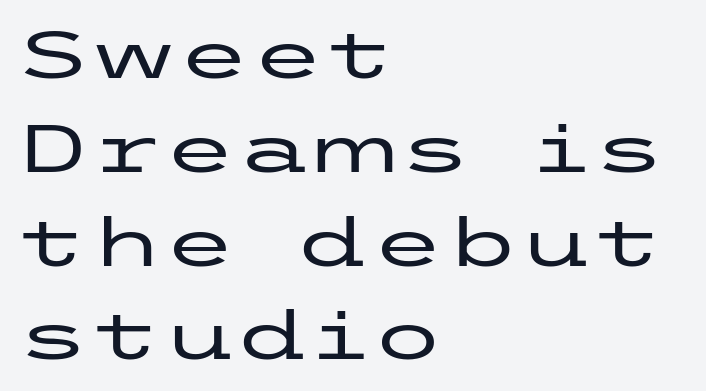
The image shows 67 px wide sans-serif type, upright; set left-aligned, normal line spacing (1.4x), normal letter spacing, not underlined; low stroke contrast and a medium x-height.
